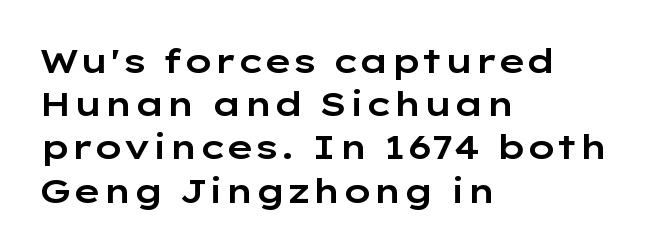
Serifs: no, the terminals of the letterforms are clean. Compared with typical body copy, the letter spacing here is the same. The ragged edge is on the right, which tells us the setting is flush left. This is roman type, the default non-slanted kind. Do the characters align in a grid? No, the font is proportional.
